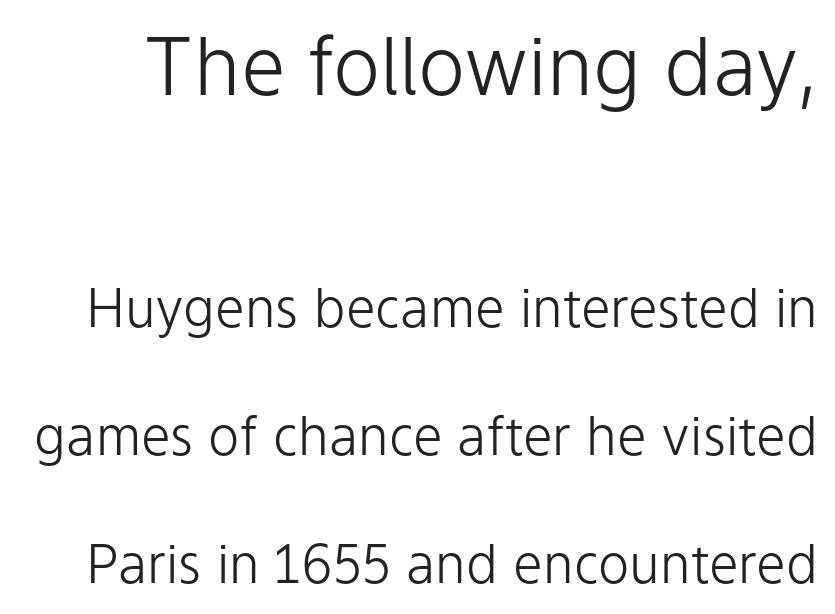
Q: Is the text bold? A: No.
Q: Is the text italic (slanted)? A: No, it is upright.
Q: Is the typeface a serif or a sans-serif typeface? A: Sans-serif.
Q: Is the text underlined? A: No.
Q: Is the spacing between letters normal or unusually wide? A: Normal.
Q: Is the spacing between lines tight, normal or loose? A: Loose.
Q: Which block of text is set in a larger size, the first (top) or the second (bottom)? A: The first (top) one.
Q: Width (condensed, normal, or wide)? A: Normal.
Q: Stroke contrast? A: Low.
Q: x-height? A: Medium.
Q: Monospaced? A: No.
